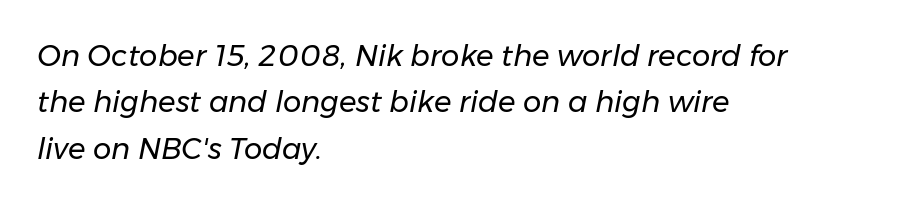
The image shows 29 px regular-weight type, italic (leaning right); set left-aligned, normal line spacing (1.6x), normal letter spacing, not underlined; low stroke contrast and a medium x-height.
